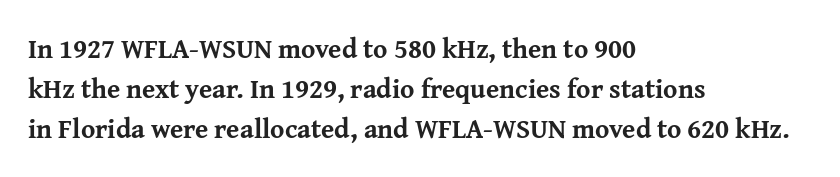
The rag falls on the right side of this text block. The axis of the letterforms is exactly vertical. Descender tails drop into unmarked territory. Inter-character spacing is left at the font's built-in metrics. Heavy, bold letterforms.
